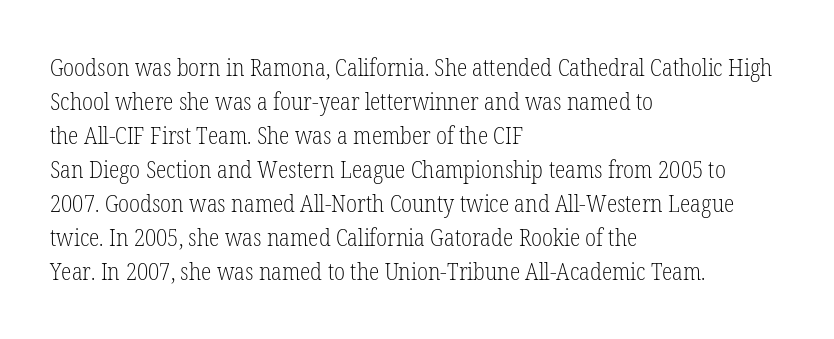
Q: Is the text bold? A: No.
Q: Is the text italic (slanted)? A: No, it is upright.
Q: Is the text underlined? A: No.
Q: How is the paragraph aligned? A: Left-aligned.
Q: Is the spacing between letters normal or unusually wide? A: Normal.
Q: Is the spacing between lines tight, normal or loose? A: Normal.
